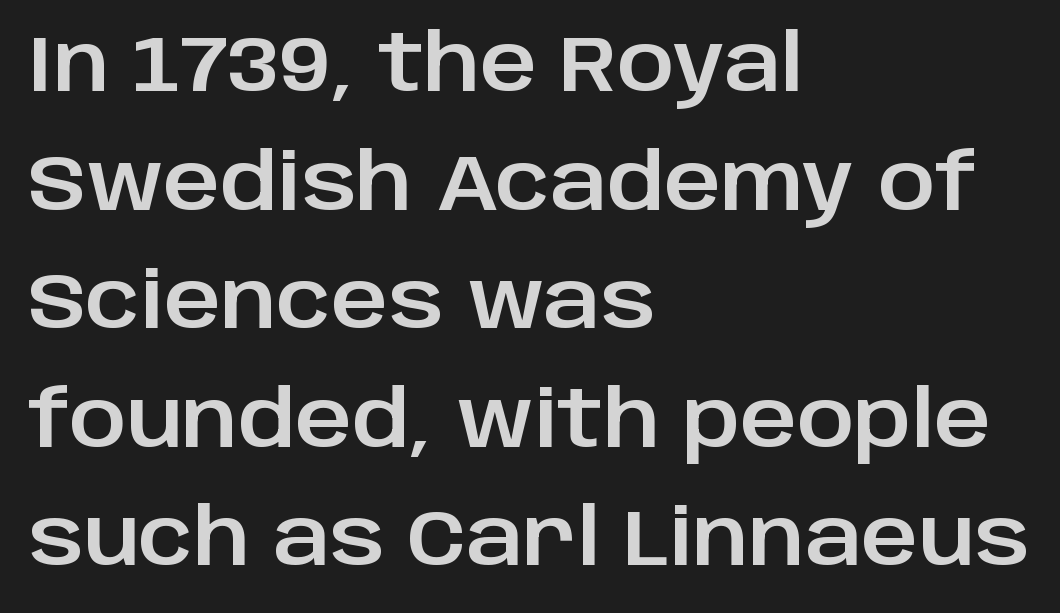
Beneath every word, the page is bare. Upright lettering throughout. You could not count columns in this text — the font is proportionally spaced. Interline gaps are of average width in this sample. Here the glyphs are tracked normally, forming tight word shapes. Classification — sans serif.
